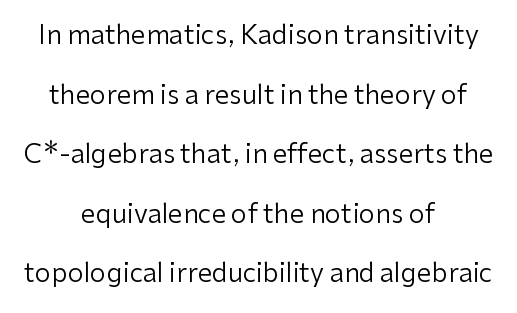
The image shows 26 px text type, upright; set centered, loose line spacing (2.29x), normal letter spacing, not underlined.
